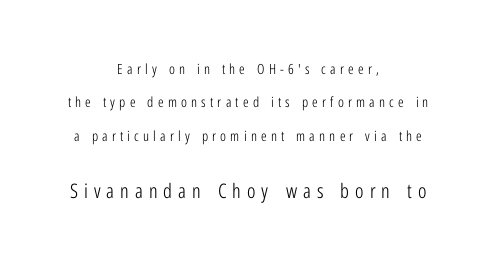
The lines in this sample share a center point and differ in where they start and stop. Descender tails drop into unmarked territory. Weight: in the light-to-regular range. These two chunks differ in scale, with the bottom chunk taking the larger measure.
